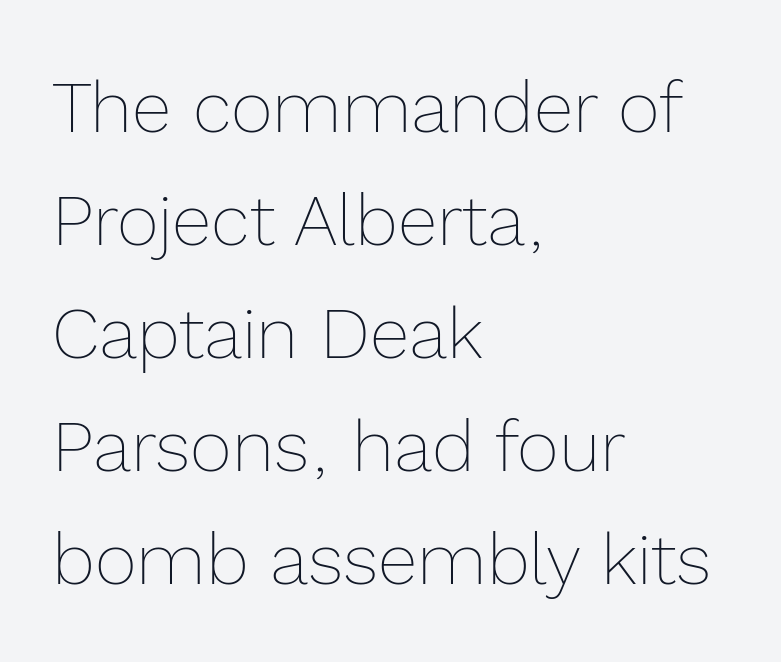
Q: Is the text bold? A: No.
Q: Is the text italic (slanted)? A: No, it is upright.
Q: Is the text underlined? A: No.
Q: How is the paragraph aligned? A: Left-aligned.
Q: Is the spacing between letters normal or unusually wide? A: Normal.
Q: Is the spacing between lines tight, normal or loose? A: Normal.
Q: Width (condensed, normal, or wide)? A: Normal.
Q: x-height? A: Medium.
Q: Monospaced? A: No.
